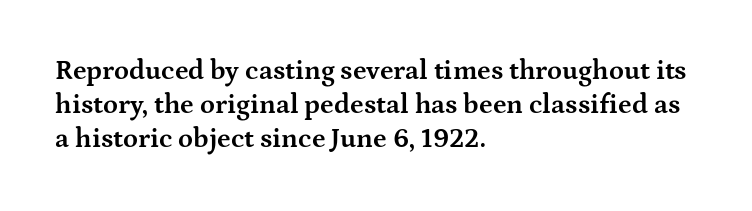
Q: Is the text bold? A: Yes.
Q: Is the text italic (slanted)? A: No, it is upright.
Q: Is the text underlined? A: No.
Q: How is the paragraph aligned? A: Left-aligned.
Q: Is the spacing between letters normal or unusually wide? A: Normal.
Q: Is the spacing between lines tight, normal or loose? A: Normal.
